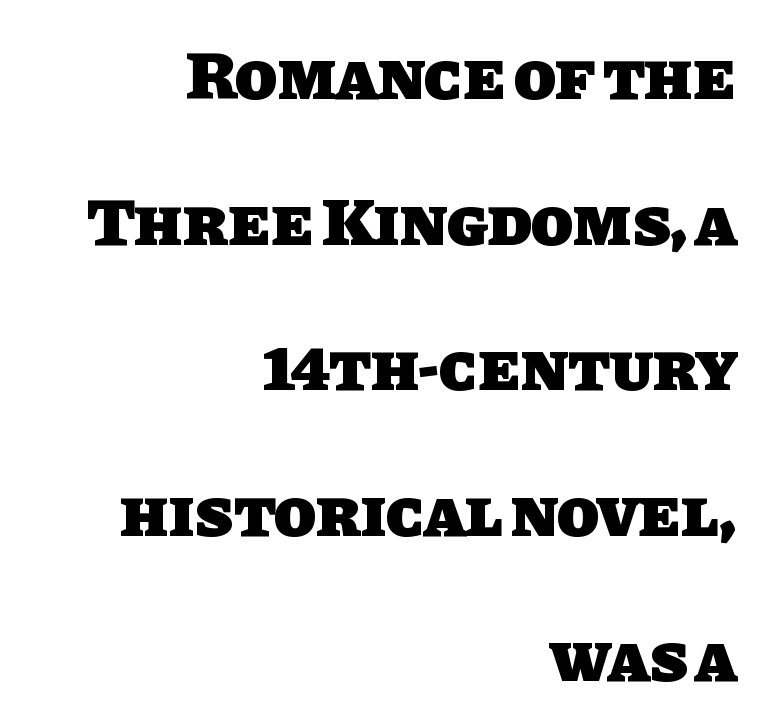
The image shows 69 px heavy sans-serif type; set right-aligned, loose line spacing (2.11x), normal letter spacing, not underlined; low stroke contrast and a large x-height.
